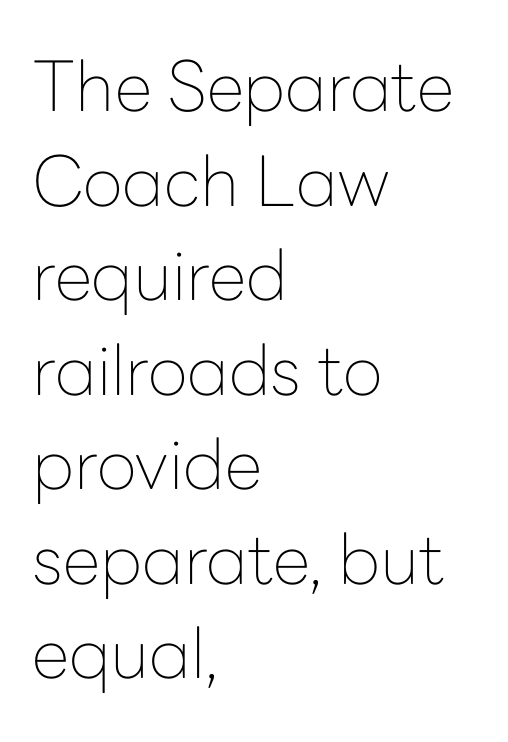
Weight: not bold — regular or lighter. The words here are not underlined. The paragraph has a hard left edge and a soft right edge. These lines are rendered in a variable-pitch font. The letterforms sit shoulder to shoulder at normal distance. In terms of letterform style, serifs are entirely absent.
